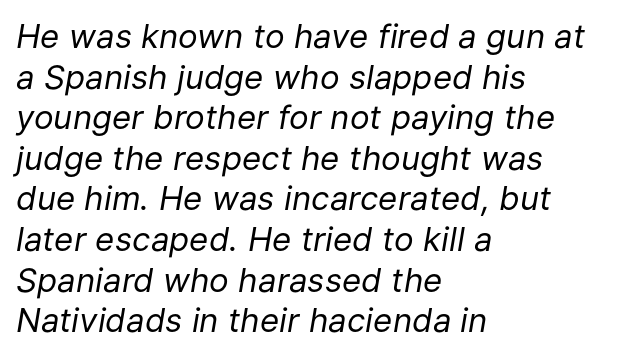
Q: Is the text bold? A: No.
Q: Is the text italic (slanted)? A: Yes, it leans right by about 9 degrees.
Q: Is the text underlined? A: No.
Q: How is the paragraph aligned? A: Left-aligned.
Q: Is the spacing between letters normal or unusually wide? A: Normal.
Q: Width (condensed, normal, or wide)? A: Normal.
Q: Stroke contrast? A: Low.
Q: x-height? A: Medium.
Q: Monospaced? A: No.
